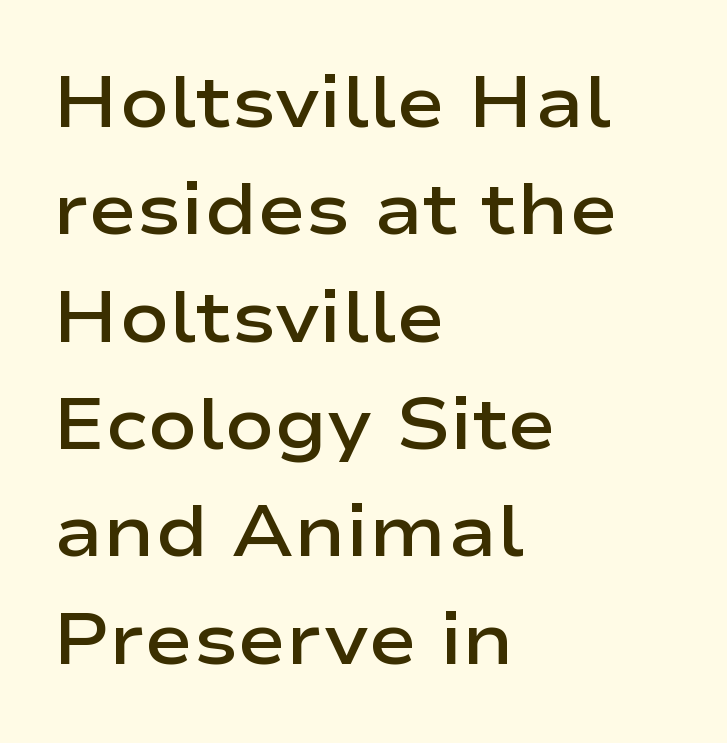
{"serif": "no", "italic": "no", "bold": "semi", "weight": "semibold", "width": "wide", "stroke_contrast": "low", "x_height": "medium", "monospaced": "no", "underline": "no", "align": "left", "line_spacing": "normal", "line_spacing_ratio": 1.47, "letter_spacing": "normal", "letter_spacing_em": 0.0, "glyph_px": 73}
